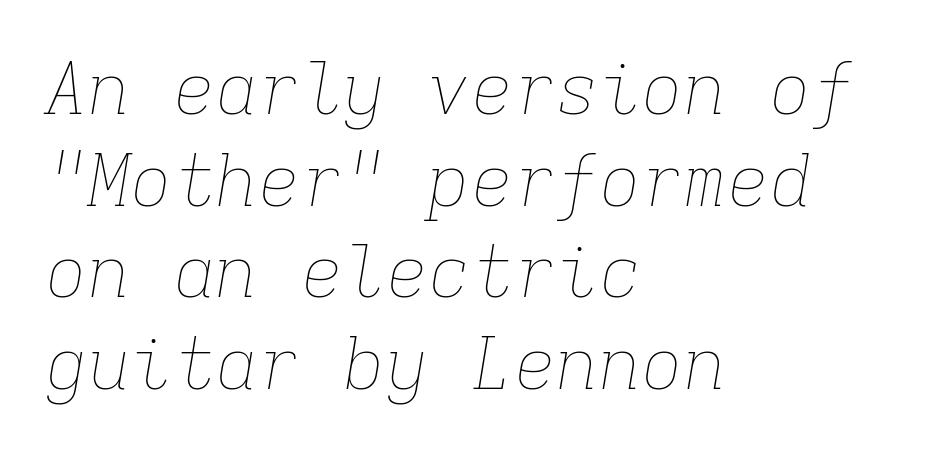
These glyphs show unthickened strokes, regular width or finer. Tracking value appears to be zero — textbook default spacing. Honestly, there is no underline to notice here at all. Honestly, the row spacing looks completely unremarkable. The typesetter chose a ragged-right arrangement here.
